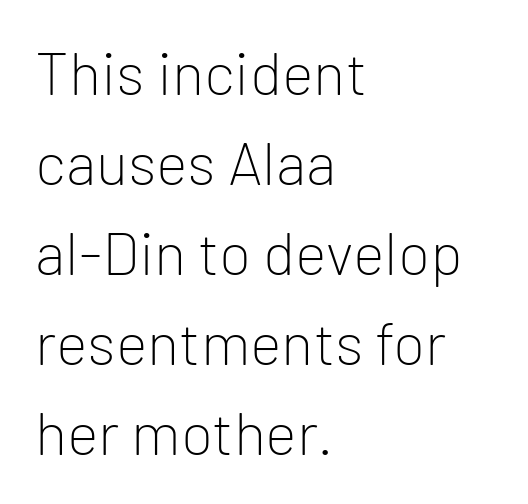
The ragged edge is on the right, which tells us the setting is flush left. Tracking value appears to be zero — textbook default spacing. The letters advance in unequal steps, a hallmark of proportional type. Characters remain perfectly vertical along every line.
